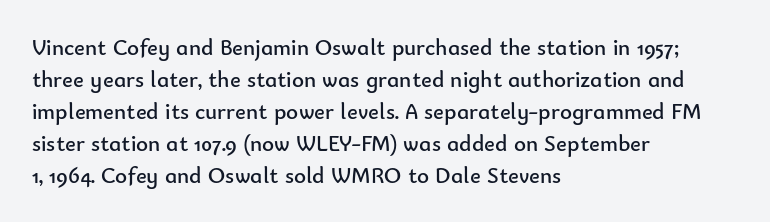
{"italic": "no", "bold": "no", "underline": "no", "align": "left", "line_spacing": "normal", "line_spacing_ratio": 1.39, "letter_spacing": "normal", "letter_spacing_em": 0.0, "glyph_px": 23}
